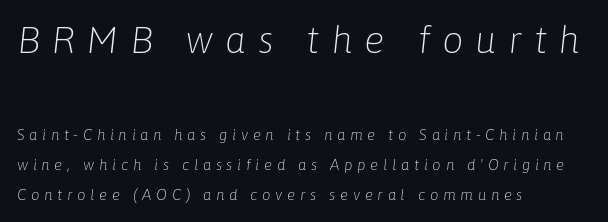
The letters look calm and open, with moderate or lighter stems. Compared with typical paragraphs, the rows here are farther apart. Think of a printed novel: that variable character pitch is what you see here. Emphasis-style slanted type is in use. Clear beneath every line of the passage.
